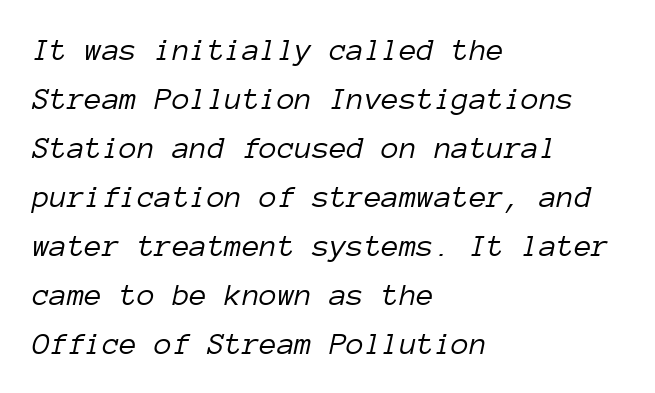
{"italic": "yes", "lean": "right", "slant_degrees": 12, "bold": "no", "weight": "light", "width": "normal", "stroke_contrast": "low", "x_height": "medium", "monospaced": "yes", "underline": "no", "align": "left", "line_spacing": "normal", "line_spacing_ratio": 1.53, "letter_spacing": "normal", "letter_spacing_em": 0.0, "glyph_px": 32}
